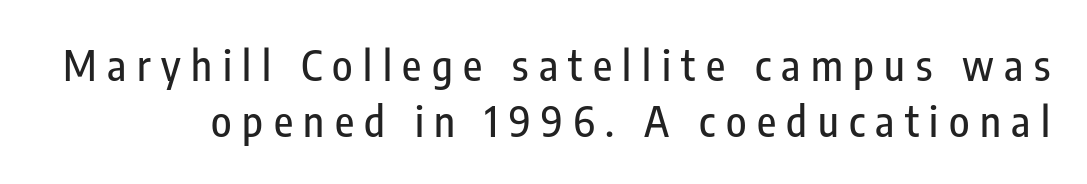
{"serif": "no", "italic": "no", "width": "condensed", "stroke_contrast": "low", "x_height": "medium", "monospaced": "no", "underline": "no", "line_spacing": "normal", "line_spacing_ratio": 1.33, "letter_spacing": "wide", "letter_spacing_em": 0.25, "glyph_px": 42}
